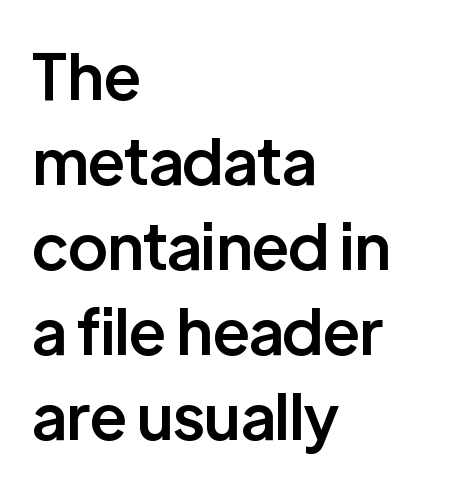
The image shows 63 px semibold sans-serif type, upright; set left-aligned, normal line spacing (1.35x), normal letter spacing, not underlined; low stroke contrast and a medium x-height.
